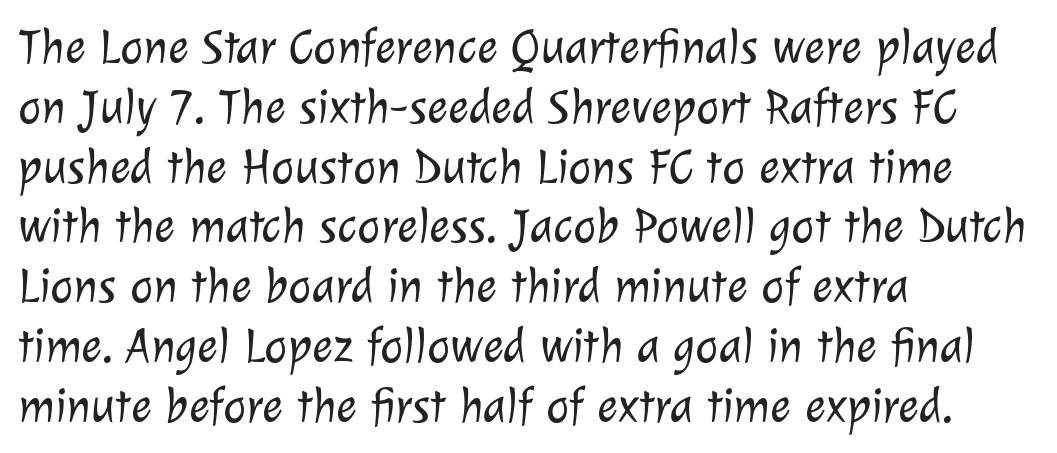
You could not count columns in this text — the font is proportionally spaced. No extra tracking has been applied to these lines. The space directly below the letters is spotless. Ink coverage per letter is moderate at most. What kind of face is this? One without serifs — a sans.
